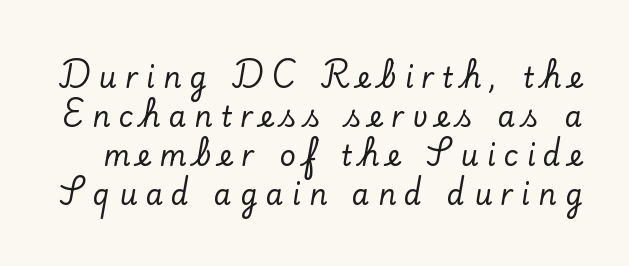
{"serif": "yes", "width": "normal", "stroke_contrast": "low", "x_height": "small", "monospaced": "no", "underline": "no", "line_spacing": "normal", "line_spacing_ratio": 1.39, "letter_spacing": "wide", "letter_spacing_em": 0.3, "glyph_px": 28}
